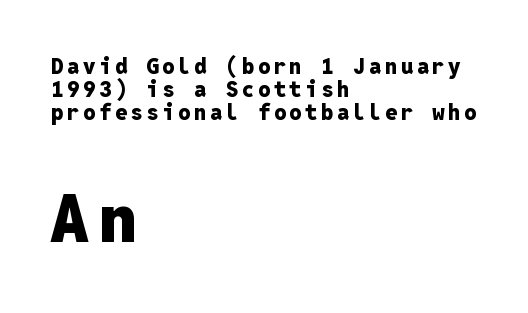
{"serif": "no", "italic": "no", "bold": "yes", "weight": "heavy", "width": "normal", "stroke_contrast": "low", "x_height": "medium", "monospaced": "yes", "underline": "no", "align": "left", "line_spacing": "tight", "line_spacing_ratio": 1.05, "larger_block": "second", "size_ratio": 3.05, "glyph_px": 67}
